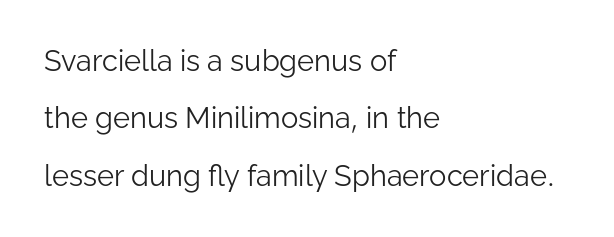
The letters stand upright; this is a roman face. The weight would be labelled regular, book, light, or lighter still. Standard letterfit; no display-style spreading of the glyphs. Descender tails drop into unmarked territory. Compared with typical paragraphs, the rows here are farther apart.
